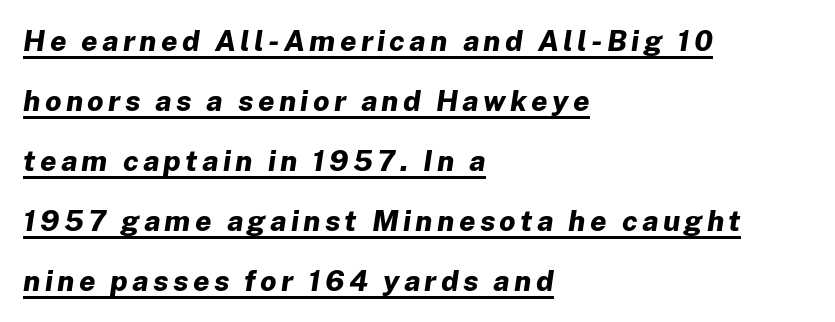
The image shows 29 px bold type, italic (leaning right); set left-aligned, loose line spacing (2.07x), underlined; low stroke contrast and a medium x-height.
